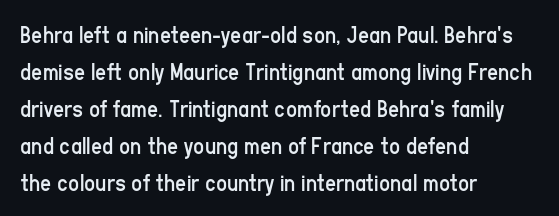
Q: Is the text bold? A: No.
Q: Is the text italic (slanted)? A: No, it is upright.
Q: Is the text underlined? A: No.
Q: How is the paragraph aligned? A: Left-aligned.
Q: Is the spacing between letters normal or unusually wide? A: Normal.
Q: Is the spacing between lines tight, normal or loose? A: Normal.
